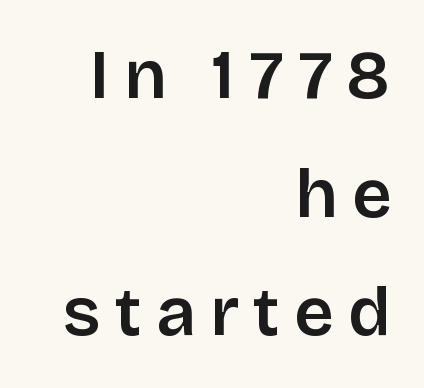
This is the regular roman posture of the typeface. The text was rendered using a sans face with plain stroke endings. Loose tracking; the words dissolve into strings of separated letters. Short and long lines alike share a common ending point at right. The area under the type is left untouched.
